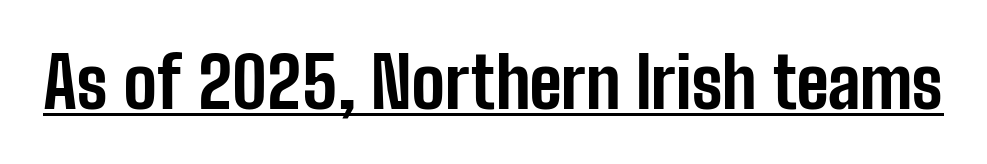
Does the lettering tilt? It doesn't — this is upright. Short note: letters normally spaced. A continuous stroke trails under the words, as in a hyperlink. Here the designer chose a conventional face with non-uniform glyph widths.
